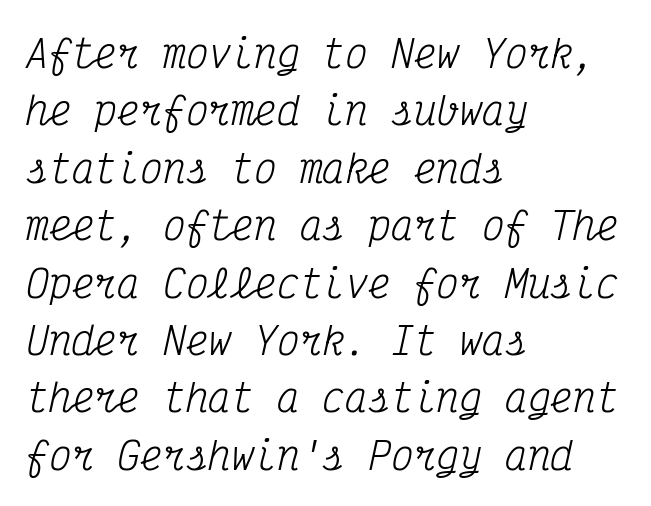
{"serif": "yes", "italic": "yes", "lean": "right", "slant_degrees": 12, "bold": "no", "weight": "regular", "width": "condensed", "stroke_contrast": "medium", "x_height": "medium", "monospaced": "yes", "underline": "no", "align": "left", "line_spacing": "normal", "line_spacing_ratio": 1.51, "letter_spacing": "normal", "letter_spacing_em": 0.0, "glyph_px": 38}
